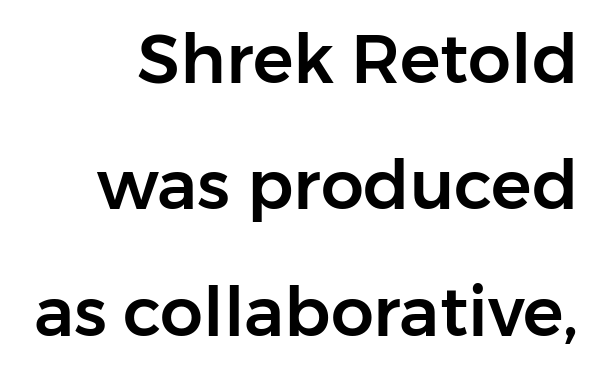
The image shows 68 px sans-serif type, upright; set line spacing 1.86x, normal letter spacing, not underlined; low stroke contrast and a medium x-height.
